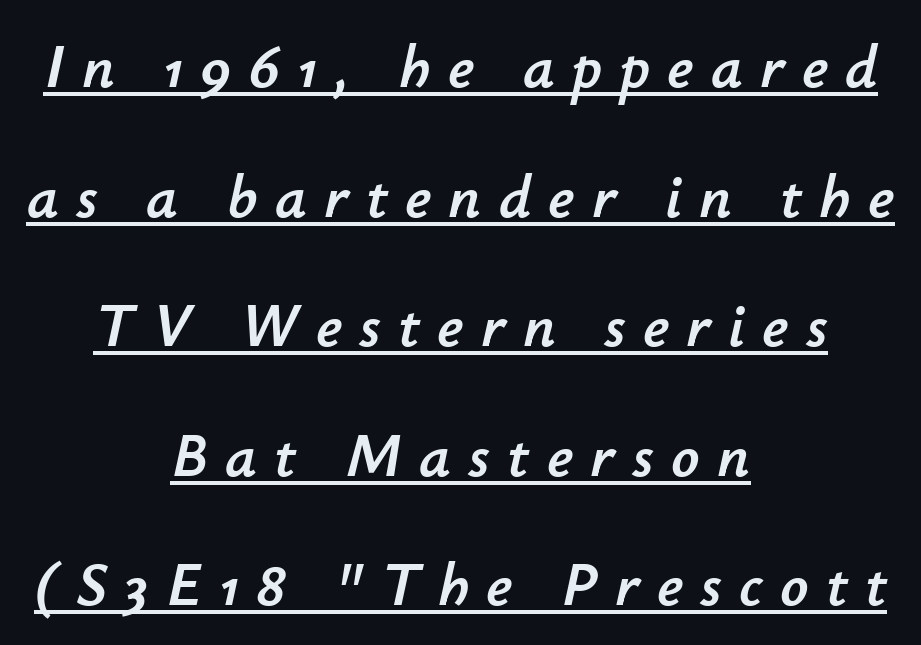
Q: Is the text italic (slanted)? A: Yes, it leans right by about 12 degrees.
Q: Is the text underlined? A: Yes.
Q: How is the paragraph aligned? A: Centered.
Q: Is the spacing between letters normal or unusually wide? A: Unusually wide.
Q: Is the spacing between lines tight, normal or loose? A: Loose.
Q: Width (condensed, normal, or wide)? A: Normal.
Q: Stroke contrast? A: Low.
Q: x-height? A: Small.
Q: Monospaced? A: No.
